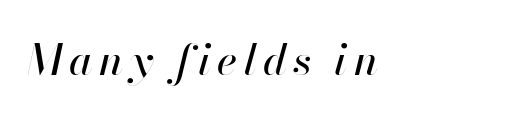
Q: Is the text italic (slanted)? A: Yes, it leans right by about 13 degrees.
Q: Is the text underlined? A: No.
Q: Width (condensed, normal, or wide)? A: Normal.
Q: Stroke contrast? A: High.
Q: x-height? A: Small.
Q: Monospaced? A: No.
